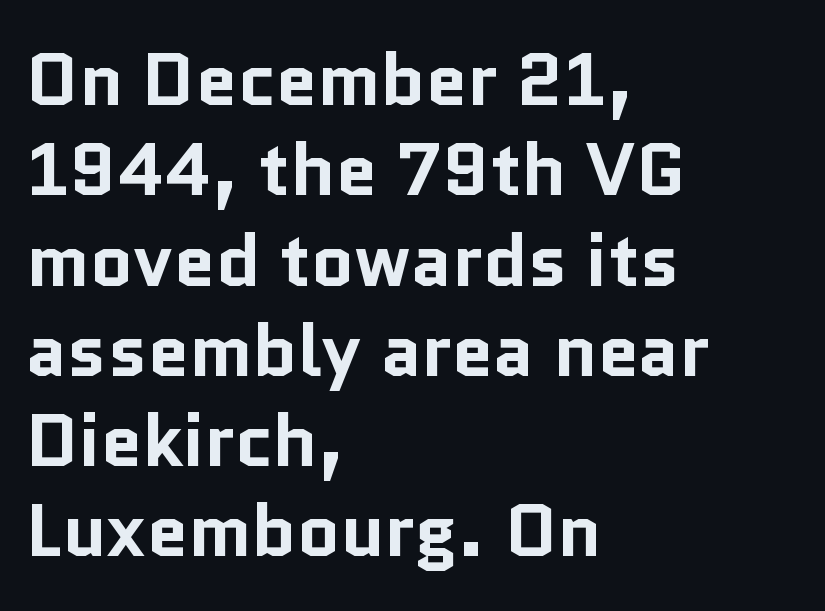
{"serif": "no", "italic": "no", "bold": "yes", "weight": "bold", "width": "normal", "stroke_contrast": "low", "x_height": "medium", "monospaced": "no", "underline": "no", "align": "left", "line_spacing_ratio": 1.22, "letter_spacing": "normal", "letter_spacing_em": 0.0, "glyph_px": 74}
